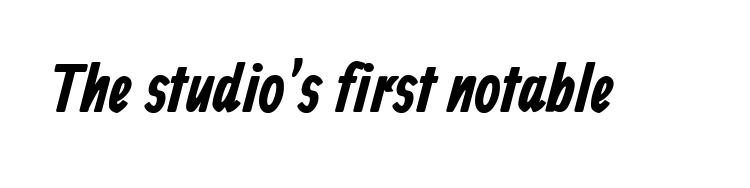
The tracking reads as untouched default to a designer's eye. This is sans-serif lettering, the kind often seen on screens and signage. You could not count columns in this text — the font is proportionally spaced. The space beneath each line is pristine and unruled. These lines carry a lot of weight — the face is fully bold.
